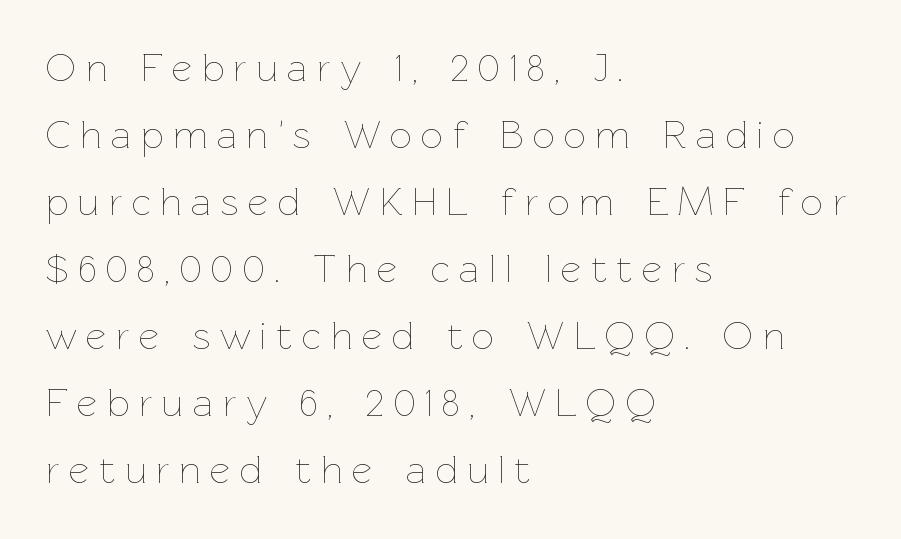
The image shows 39 px thin type, upright; set left-aligned, line spacing 1.72x, unusually wide letter spacing (+0.25 em), not underlined; low stroke contrast and a medium x-height.
